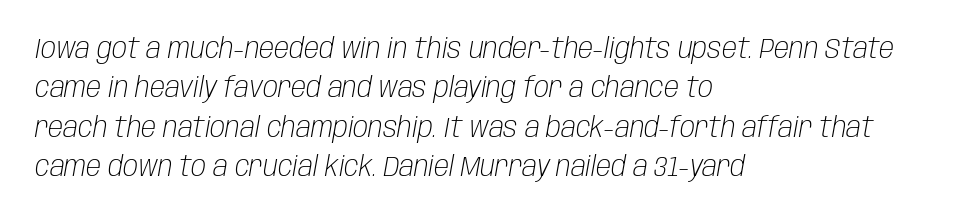
{"italic": "yes", "lean": "right", "slant_degrees": 10, "bold": "no", "weight": "light", "width": "condensed", "stroke_contrast": "low", "x_height": "large", "monospaced": "no", "underline": "no", "align": "left", "line_spacing": "normal", "line_spacing_ratio": 1.41, "letter_spacing": "normal", "letter_spacing_em": 0.0, "glyph_px": 28}
